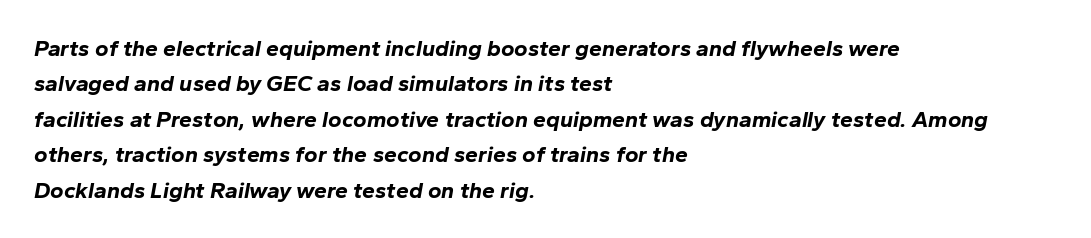
{"italic": "yes", "lean": "right", "slant_degrees": 10, "bold": "yes", "underline": "no", "align": "left", "line_spacing": "normal", "line_spacing_ratio": 1.54, "letter_spacing": "normal", "letter_spacing_em": 0.0, "glyph_px": 23}
